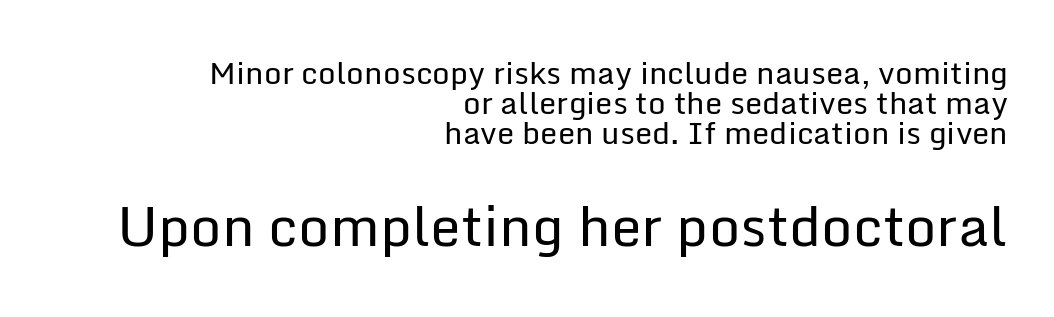
Q: Is the text bold? A: No.
Q: Is the text italic (slanted)? A: No, it is upright.
Q: Is the typeface a serif or a sans-serif typeface? A: Sans-serif.
Q: Is the text underlined? A: No.
Q: How is the paragraph aligned? A: Right-aligned.
Q: Is the spacing between letters normal or unusually wide? A: Normal.
Q: Is the spacing between lines tight, normal or loose? A: Tight.
Q: Which block of text is set in a larger size, the first (top) or the second (bottom)? A: The second (bottom) one.
Q: Width (condensed, normal, or wide)? A: Normal.
Q: Stroke contrast? A: Low.
Q: x-height? A: Medium.
Q: Monospaced? A: No.
